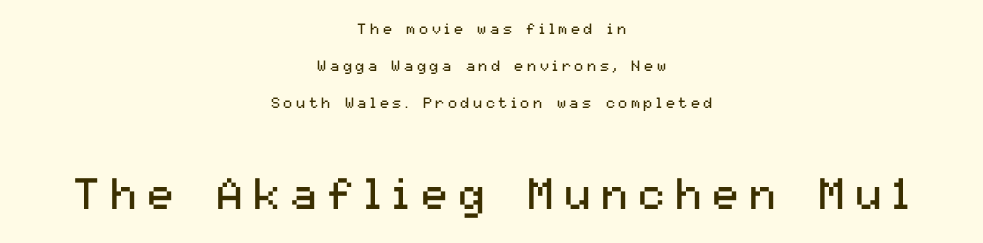
{"serif": "no", "italic": "no", "bold": "no", "weight": "regular", "width": "normal", "stroke_contrast": "medium", "x_height": "medium", "monospaced": "no", "underline": "no", "align": "center", "line_spacing": "loose", "line_spacing_ratio": 2.47, "letter_spacing": "wide", "letter_spacing_em": 0.24, "larger_block": "second", "size_ratio": 2.93, "glyph_px": 44}
